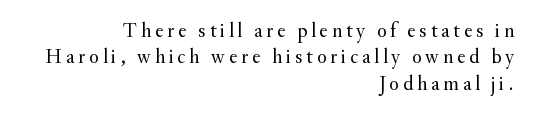
This block has exactly the height ordinary leading produces. Weight: in the light-to-regular range. The specimen omits any rule beneath the text block's lines. You can tell it's not italic because the verticals are truly vertical. A flush-right, rag-left setting is used for this passage.
